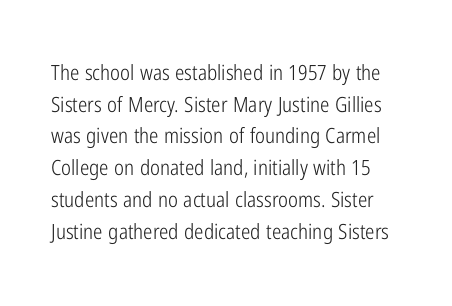
{"italic": "no", "bold": "no", "underline": "no", "line_spacing": "normal", "line_spacing_ratio": 1.51, "letter_spacing": "normal", "letter_spacing_em": 0.0, "glyph_px": 21}
